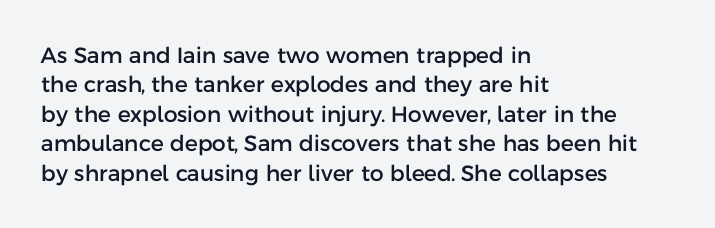
Reading down the block, your eye returns to a fixed left position each line. The type sits square on the baseline with zero lean. The space directly below the letters is spotless. Notice how descenders clear the ascenders below comfortably — that's standard leading. Each word holds together tightly as a unit, with standard inter-letter gaps.
